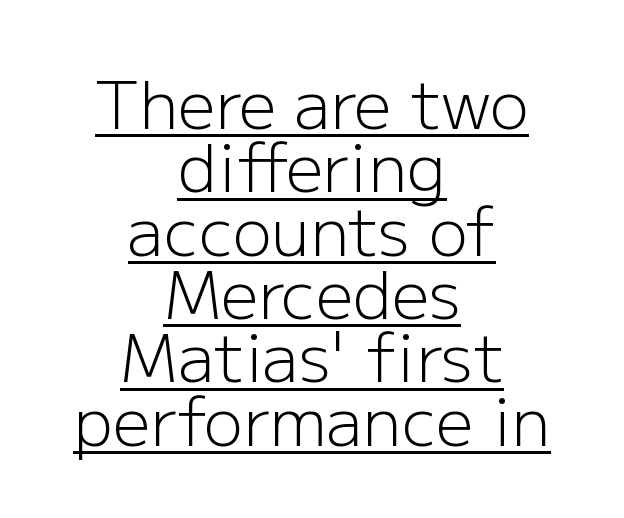
Q: Is the text bold? A: No.
Q: Is the text italic (slanted)? A: No, it is upright.
Q: Is the typeface a serif or a sans-serif typeface? A: Sans-serif.
Q: Is the text underlined? A: Yes.
Q: How is the paragraph aligned? A: Centered.
Q: Is the spacing between letters normal or unusually wide? A: Normal.
Q: Is the spacing between lines tight, normal or loose? A: Tight.
Q: Width (condensed, normal, or wide)? A: Normal.
Q: Stroke contrast? A: Low.
Q: x-height? A: Medium.
Q: Monospaced? A: No.
